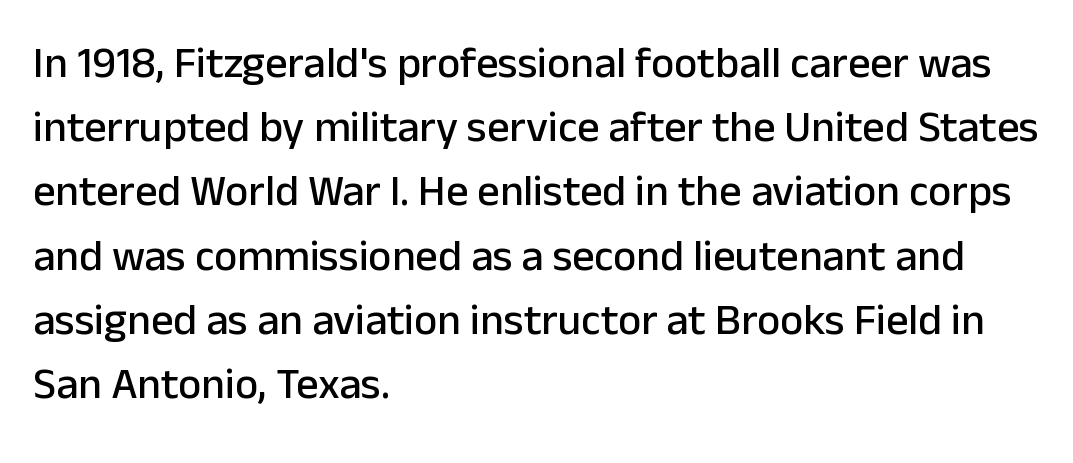
The image shows 44 px sans-serif type, upright; set left-aligned, normal line spacing (1.46x), normal letter spacing, not underlined; low stroke contrast and a medium x-height.
